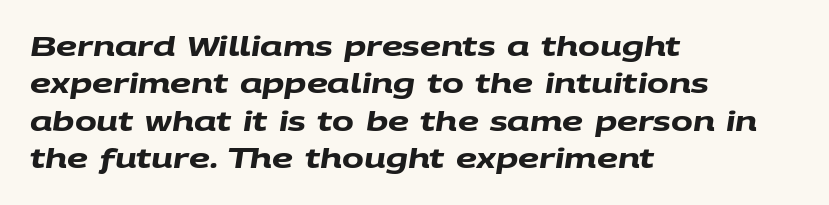
Q: Is the text bold? A: Yes.
Q: Is the text underlined? A: No.
Q: How is the paragraph aligned? A: Left-aligned.
Q: Is the spacing between letters normal or unusually wide? A: Normal.
Q: Is the spacing between lines tight, normal or loose? A: Normal.
